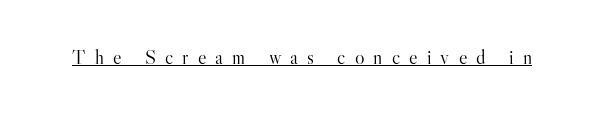
The image shows 20 px text type, upright; set unusually wide letter spacing (+0.46 em), underlined.
